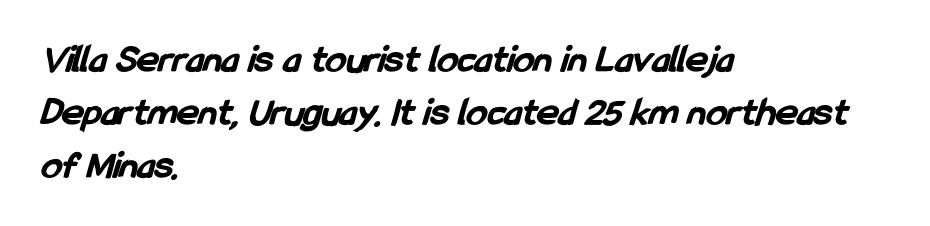
Q: Is the text bold? A: Yes.
Q: Is the typeface a serif or a sans-serif typeface? A: Sans-serif.
Q: Is the text underlined? A: No.
Q: How is the paragraph aligned? A: Left-aligned.
Q: Is the spacing between letters normal or unusually wide? A: Normal.
Q: Is the spacing between lines tight, normal or loose? A: Normal.
Q: Width (condensed, normal, or wide)? A: Condensed.
Q: Stroke contrast? A: Low.
Q: x-height? A: Medium.
Q: Monospaced? A: No.
